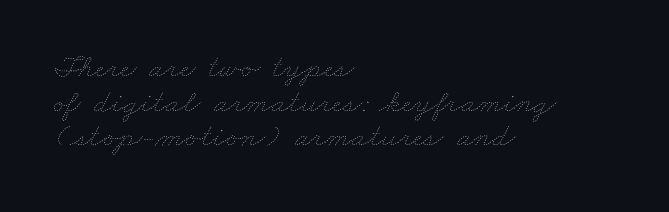
Q: Is the text bold? A: No.
Q: Is the text underlined? A: No.
Q: How is the paragraph aligned? A: Left-aligned.
Q: Is the spacing between letters normal or unusually wide? A: Normal.
Q: Is the spacing between lines tight, normal or loose? A: Tight.
Q: Width (condensed, normal, or wide)? A: Wide.
Q: Stroke contrast? A: Low.
Q: x-height? A: Small.
Q: Monospaced? A: No.
